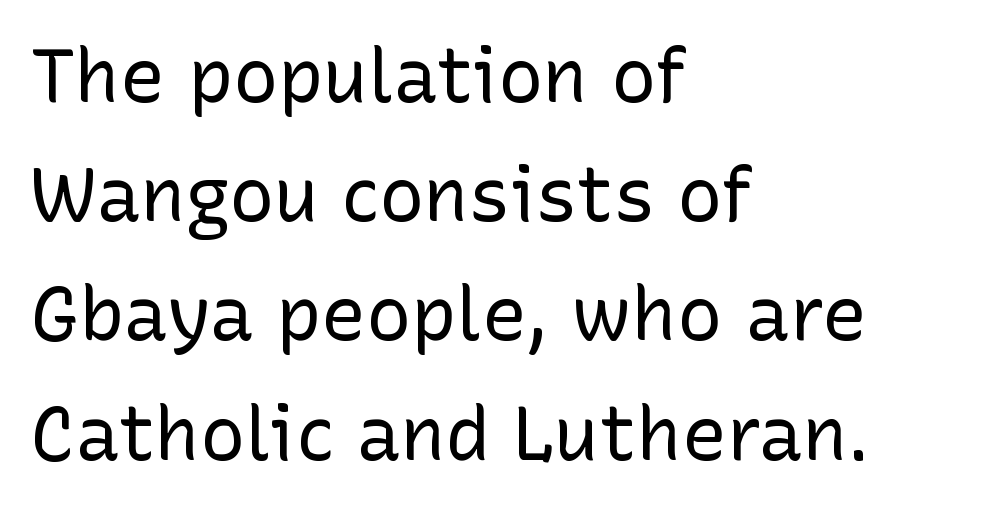
The image shows 75 px regular-weight sans-serif type, upright; set left-aligned, normal line spacing (1.59x), normal letter spacing, not underlined; low stroke contrast and a medium x-height.
